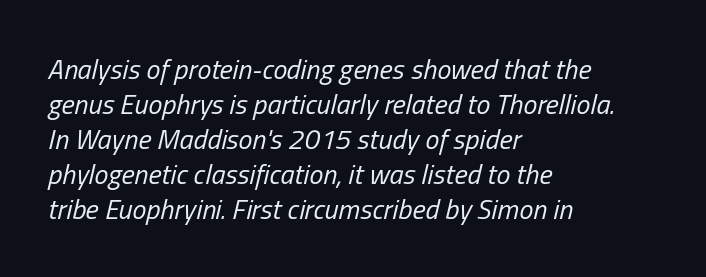
The image shows 28 px regular-weight, condensed type, italic (leaning right); set left-aligned, normal line spacing (1.25x), normal letter spacing, not underlined; low stroke contrast and a medium x-height.
